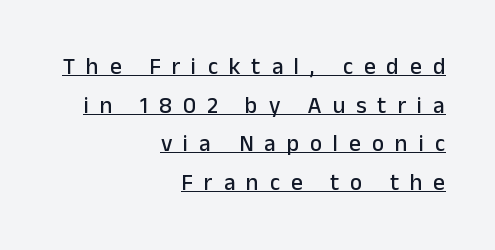
{"italic": "no", "underline": "yes", "align": "right", "line_spacing": "normal", "line_spacing_ratio": 1.68, "letter_spacing": "wide", "letter_spacing_em": 0.48, "glyph_px": 23}
